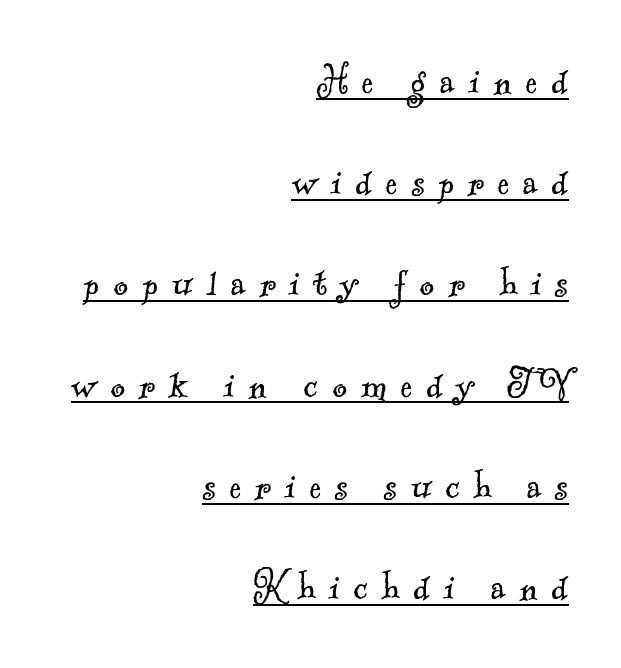
Short note: letters widely spaced. Is the block centered? No — it sits flush against the right margin. Bold? No — there's no thickening of the strokes. Looks like someone drew a line under every word here.
